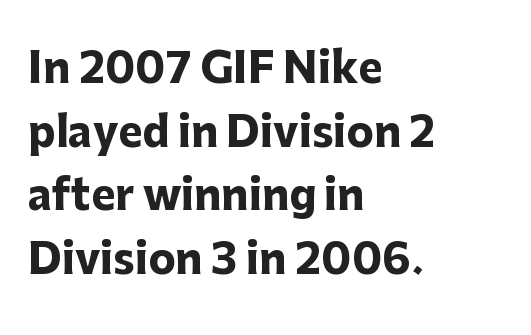
{"serif": "no", "italic": "no", "bold": "yes", "weight": "heavy", "width": "normal", "stroke_contrast": "low", "x_height": "medium", "monospaced": "no", "underline": "no", "align": "left", "line_spacing": "normal", "line_spacing_ratio": 1.55, "letter_spacing": "normal", "letter_spacing_em": 0.0, "glyph_px": 41}
